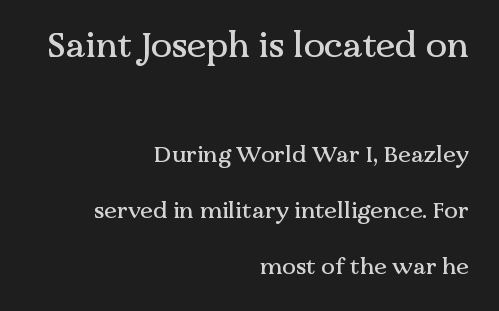
The image shows 35 px serif type, upright; set right-aligned, loose line spacing (2.45x), normal letter spacing, not underlined; the first (top) block is 1.52x larger; medium stroke contrast and a medium x-height.
